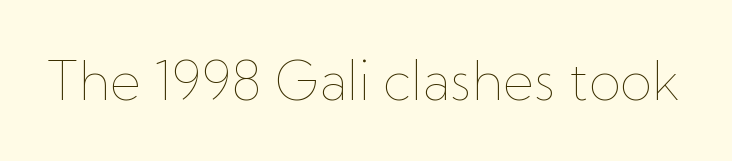
Q: Is the text bold? A: No.
Q: Is the text italic (slanted)? A: No, it is upright.
Q: Is the text underlined? A: No.
Q: Is the spacing between letters normal or unusually wide? A: Normal.
Q: Width (condensed, normal, or wide)? A: Normal.
Q: Stroke contrast? A: Low.
Q: x-height? A: Medium.
Q: Monospaced? A: No.
